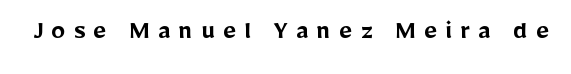
{"serif": "no", "italic": "no", "bold": "semi", "weight": "semibold", "width": "normal", "stroke_contrast": "low", "x_height": "medium", "monospaced": "no", "underline": "no", "letter_spacing": "wide", "letter_spacing_em": 0.27, "glyph_px": 29}
